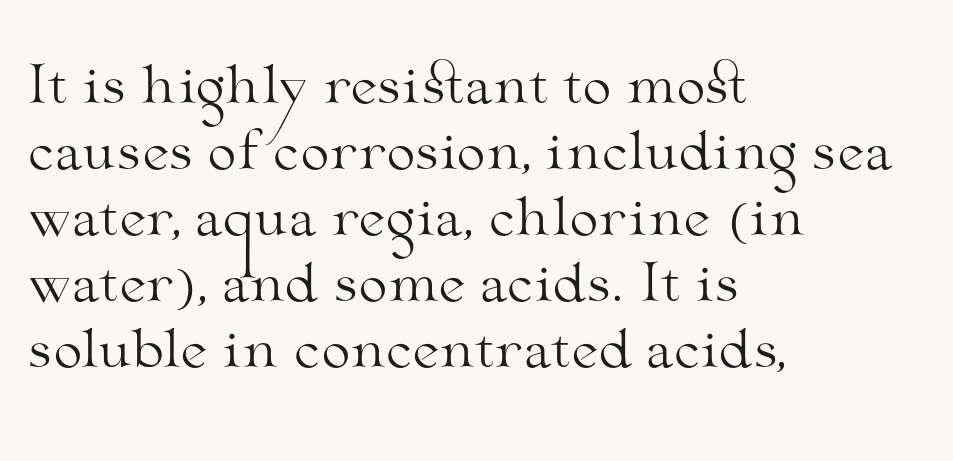
The image shows 52 px light, wide serif type, upright; set left-aligned, normal line spacing (1.27x), normal letter spacing, not underlined; medium stroke contrast and a small x-height.
